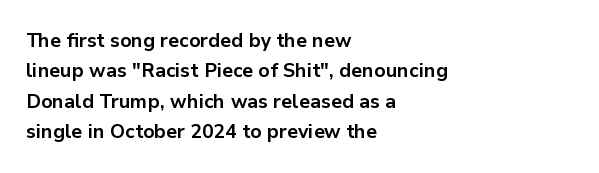
The image shows 20 px bold type, upright; set left-aligned, normal line spacing (1.52x), normal letter spacing, not underlined.
